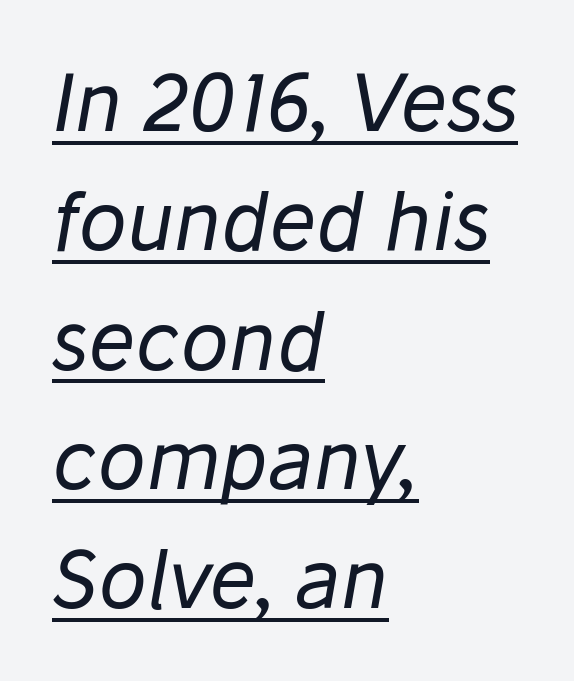
{"italic": "yes", "lean": "right", "slant_degrees": 10, "bold": "no", "weight": "regular", "width": "normal", "stroke_contrast": "low", "x_height": "medium", "monospaced": "no", "underline": "yes", "align": "left", "line_spacing": "normal", "line_spacing_ratio": 1.51, "letter_spacing": "normal", "letter_spacing_em": 0.0, "glyph_px": 79}
